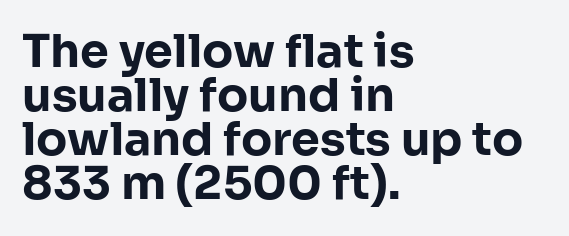
The image shows 46 px bold sans-serif type, upright; set left-aligned, tight line spacing (0.96x), normal letter spacing, not underlined; low stroke contrast and a medium x-height.
